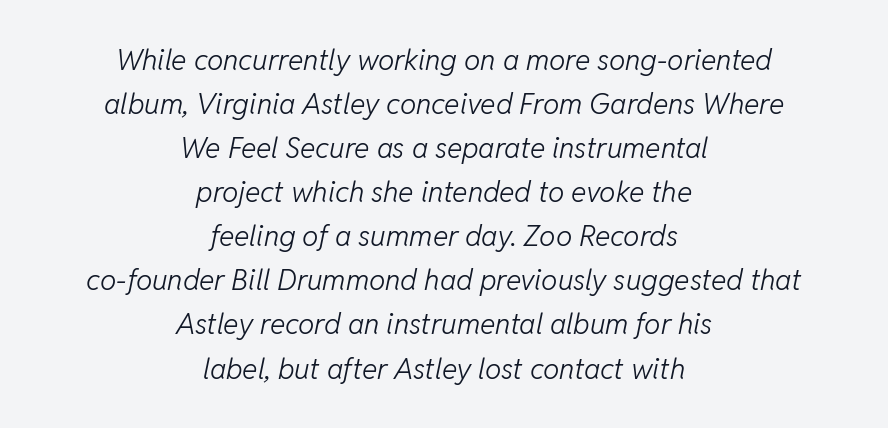
Q: Is the text bold? A: No.
Q: Is the text italic (slanted)? A: Yes, it leans right by about 11 degrees.
Q: Is the text underlined? A: No.
Q: How is the paragraph aligned? A: Centered.
Q: Is the spacing between letters normal or unusually wide? A: Normal.
Q: Is the spacing between lines tight, normal or loose? A: Normal.
Q: Width (condensed, normal, or wide)? A: Normal.
Q: Stroke contrast? A: Low.
Q: x-height? A: Medium.
Q: Monospaced? A: No.
